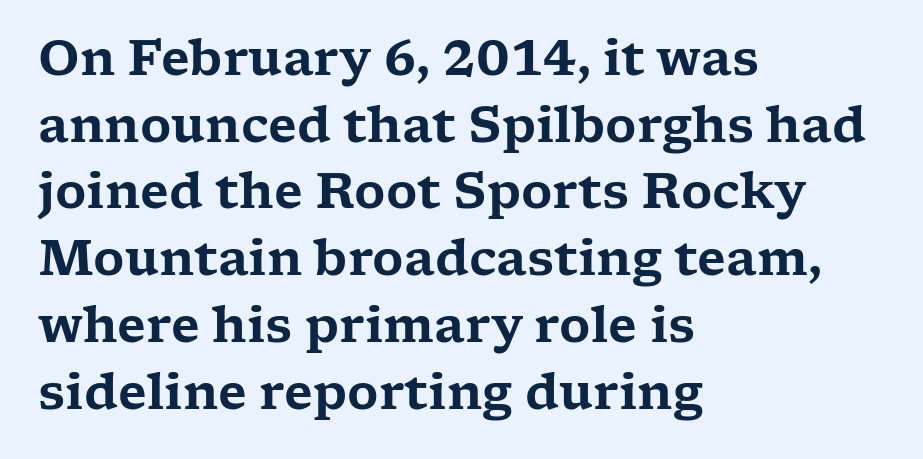
Q: Is the text italic (slanted)? A: No, it is upright.
Q: Is the typeface a serif or a sans-serif typeface? A: Serif.
Q: Is the text underlined? A: No.
Q: How is the paragraph aligned? A: Left-aligned.
Q: Is the spacing between letters normal or unusually wide? A: Normal.
Q: Is the spacing between lines tight, normal or loose? A: Normal.
Q: Width (condensed, normal, or wide)? A: Wide.
Q: Stroke contrast? A: Low.
Q: x-height? A: Medium.
Q: Monospaced? A: No.
